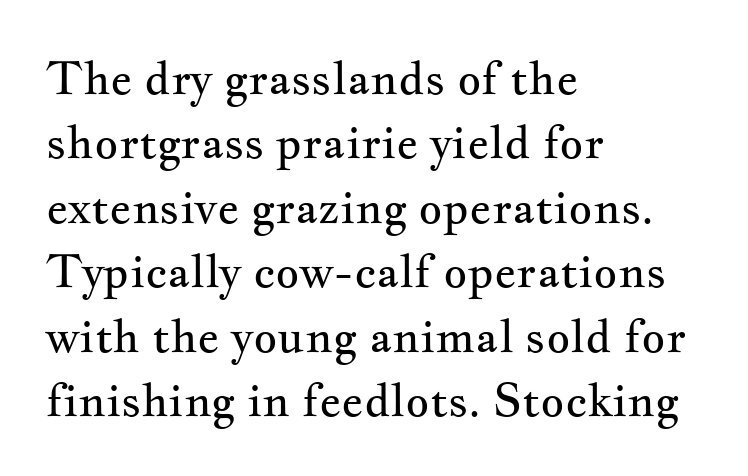
Q: Is the text bold? A: No.
Q: Is the text italic (slanted)? A: No, it is upright.
Q: Is the typeface a serif or a sans-serif typeface? A: Serif.
Q: Is the text underlined? A: No.
Q: How is the paragraph aligned? A: Left-aligned.
Q: Is the spacing between letters normal or unusually wide? A: Normal.
Q: Is the spacing between lines tight, normal or loose? A: Normal.
Q: Width (condensed, normal, or wide)? A: Wide.
Q: Stroke contrast? A: Medium.
Q: x-height? A: Small.
Q: Monospaced? A: No.
